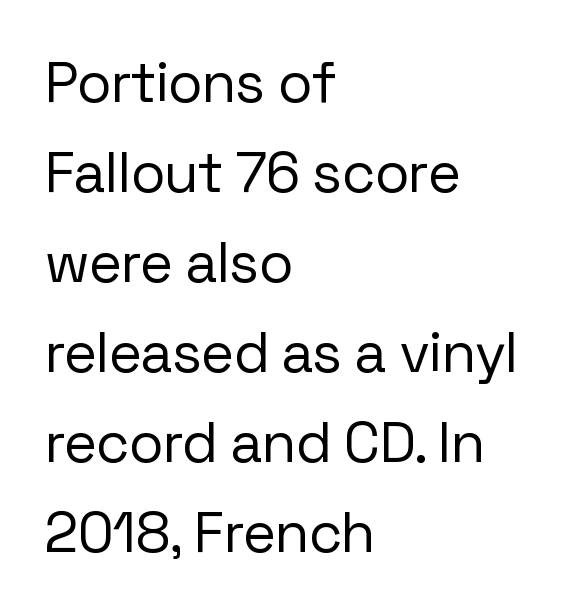
The image shows 57 px regular-weight sans-serif type, upright; set left-aligned, normal line spacing (1.58x), normal letter spacing, not underlined; low stroke contrast and a medium x-height.
